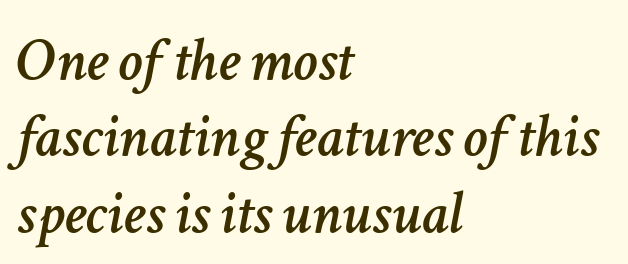
Q: Is the text italic (slanted)? A: Yes, it leans right by about 11 degrees.
Q: Is the text underlined? A: No.
Q: How is the paragraph aligned? A: Left-aligned.
Q: Is the spacing between letters normal or unusually wide? A: Normal.
Q: Width (condensed, normal, or wide)? A: Normal.
Q: Stroke contrast? A: Low.
Q: x-height? A: Medium.
Q: Monospaced? A: No.
